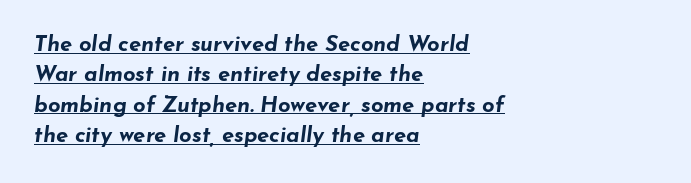
{"italic": "yes", "lean": "right", "slant_degrees": 7, "bold": "yes", "underline": "yes", "align": "left", "line_spacing": "normal", "line_spacing_ratio": 1.38, "letter_spacing": "normal", "letter_spacing_em": 0.0, "glyph_px": 22}
